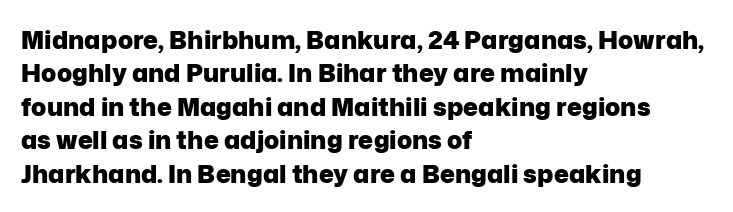
The image shows 25 px bold type, upright; set left-aligned, normal line spacing (1.34x), normal letter spacing, not underlined.
